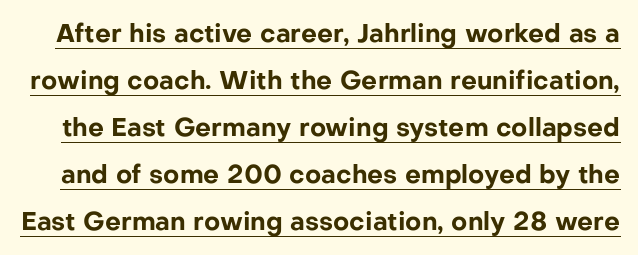
The image shows 25 px bold type, upright; set line spacing 1.88x, normal letter spacing, underlined.
